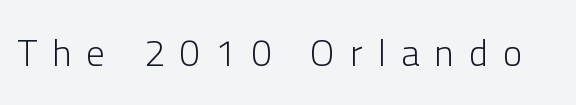
The image shows 37 px light sans-serif type, upright; set unusually wide letter spacing (+0.41 em), not underlined; low stroke contrast and a medium x-height.
